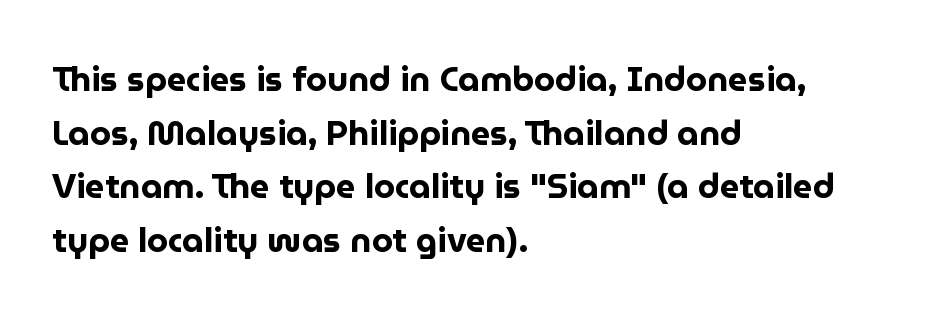
{"serif": "no", "italic": "no", "bold": "yes", "weight": "bold", "width": "normal", "stroke_contrast": "low", "x_height": "medium", "monospaced": "no", "underline": "no", "align": "left", "line_spacing": "normal", "line_spacing_ratio": 1.58, "letter_spacing": "normal", "letter_spacing_em": 0.0, "glyph_px": 34}
